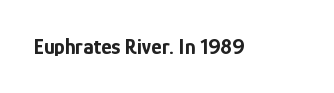
The image shows 22 px bold type, upright; set normal letter spacing, not underlined.
